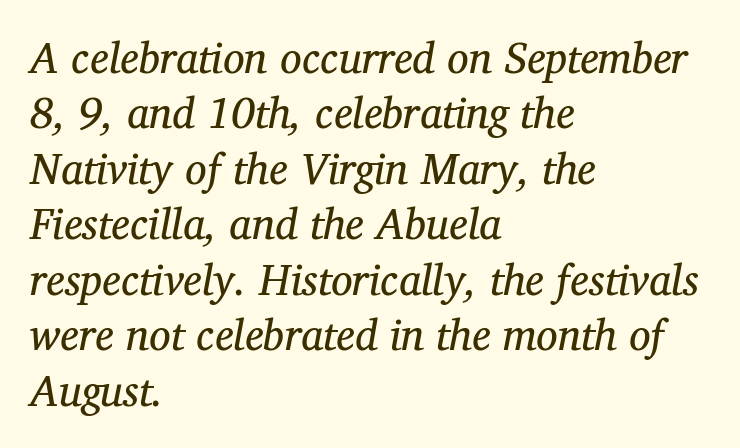
Q: Is the text bold? A: No.
Q: Is the text italic (slanted)? A: Yes, it leans right by about 12 degrees.
Q: Is the typeface a serif or a sans-serif typeface? A: Serif.
Q: Is the text underlined? A: No.
Q: How is the paragraph aligned? A: Left-aligned.
Q: Is the spacing between letters normal or unusually wide? A: Normal.
Q: Is the spacing between lines tight, normal or loose? A: Normal.
Q: Width (condensed, normal, or wide)? A: Normal.
Q: Stroke contrast? A: Medium.
Q: x-height? A: Medium.
Q: Monospaced? A: No.
